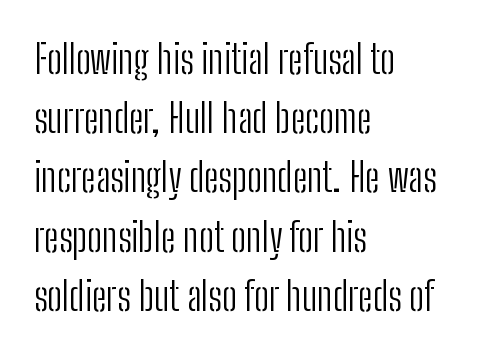
Q: Is the text bold? A: No.
Q: Is the text italic (slanted)? A: No, it is upright.
Q: Is the typeface a serif or a sans-serif typeface? A: Sans-serif.
Q: Is the text underlined? A: No.
Q: How is the paragraph aligned? A: Left-aligned.
Q: Is the spacing between letters normal or unusually wide? A: Normal.
Q: Is the spacing between lines tight, normal or loose? A: Normal.
Q: Width (condensed, normal, or wide)? A: Condensed.
Q: Stroke contrast? A: Low.
Q: x-height? A: Medium.
Q: Monospaced? A: No.
